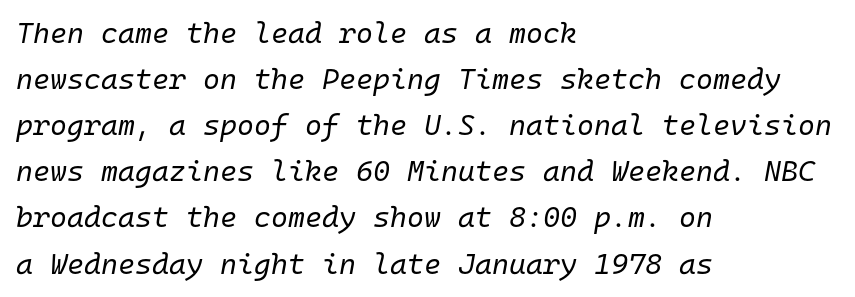
The letters are slanted; this is an italic face. A normal amount of white space separates one row of letters from the next. Stems and bowls with no extra thickness — not bold. The area under the type is left untouched. Reading down the block, your eye returns to a fixed left position each line. The letters march in equal steps, a hallmark of fixed-pitch type.
